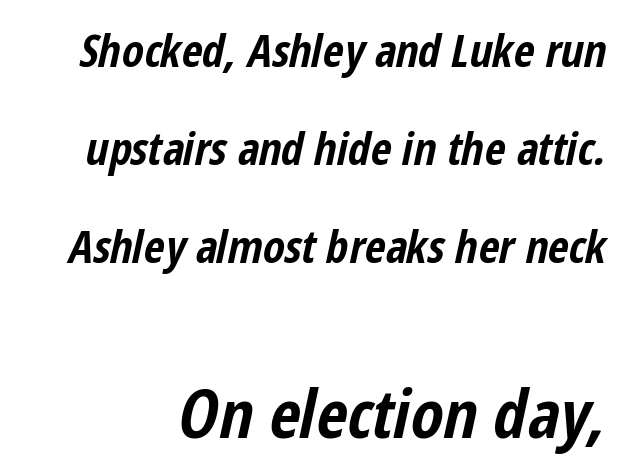
The image shows 67 px bold, condensed type, italic (leaning right); set loose line spacing (2.18x), normal letter spacing, not underlined; the second (bottom) block is 1.49x larger; low stroke contrast and a medium x-height.
